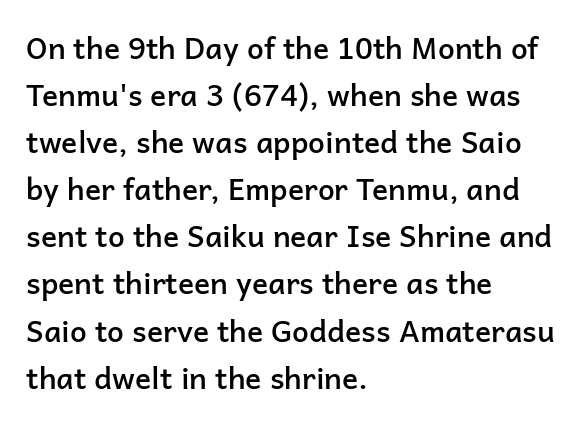
Grotesque or geometric, the face here clearly has no serifs. Normally led — the rows are evenly, conventionally spaced. Rule under the text: the space is simply empty. A bit beefed up — I'd call it semibold rather than bold. The horizontal fit of the characters is conventional and even. Italic? Not at all — the glyphs are vertical.
